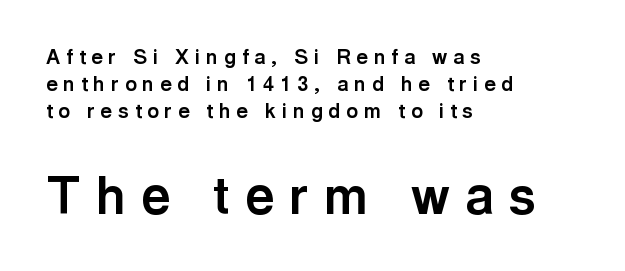
You could only call the tracking loose — the letters float apart. Vertical strokes here are truly vertical. Casual observation: everything's shoved over to the left. What kind of face is this? One without serifs — a sans. Of the two passages, the one underneath uses the larger point size.
